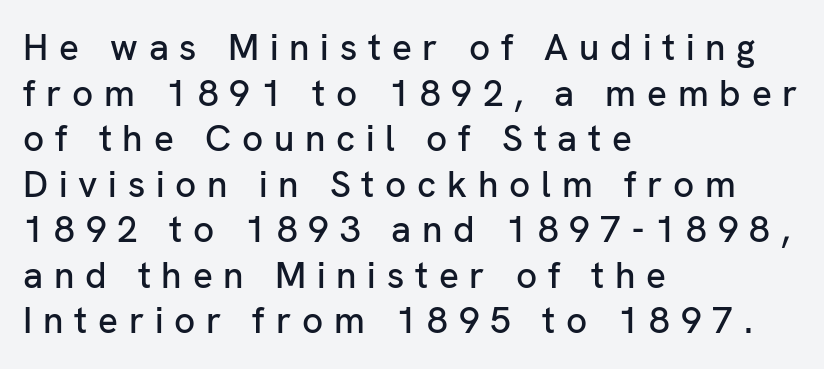
{"serif": "no", "italic": "no", "width": "normal", "stroke_contrast": "low", "x_height": "medium", "monospaced": "no", "underline": "no", "align": "left", "line_spacing_ratio": 1.23, "letter_spacing": "wide", "letter_spacing_em": 0.29, "glyph_px": 37}
